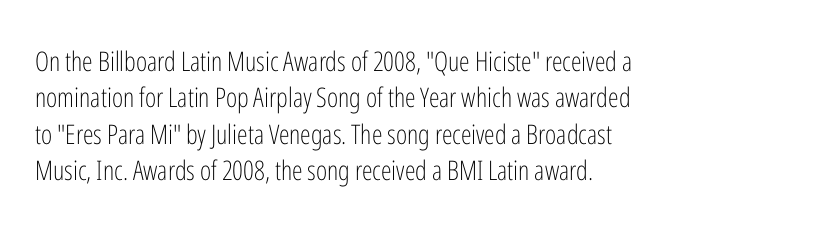
The image shows 27 px text type, upright; set left-aligned, normal line spacing (1.35x), normal letter spacing, not underlined.
